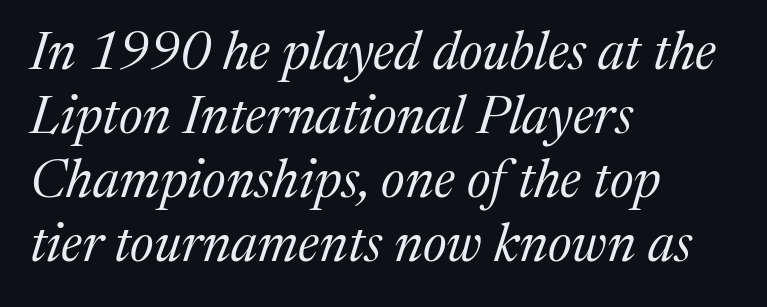
The image shows 53 px regular-weight serif type, italic (leaning right); set left-aligned, line spacing 1.21x, normal letter spacing, not underlined; medium stroke contrast and a medium x-height.
